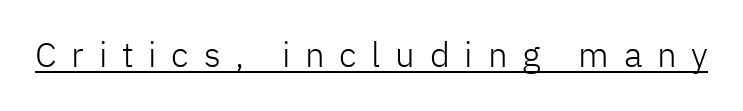
Posture: vertical. Descenders here cross a horizontal rule under the line. A typesetter would call this proportional, since set widths differ per character. Each stroke keeps to a modest, everyday thickness or less. Spacing between characters has been opened up far beyond the box default. The font family rendered here belongs to the sans-serif group.
